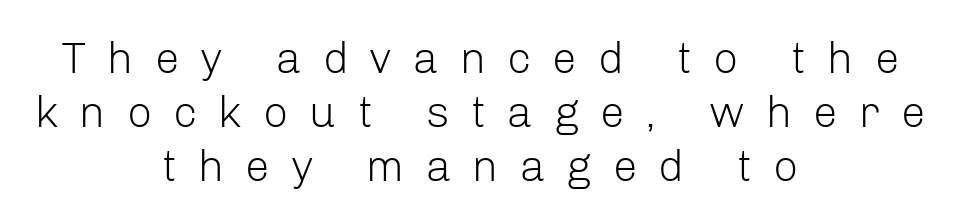
{"serif": "no", "italic": "no", "bold": "no", "weight": "light", "width": "normal", "stroke_contrast": "low", "x_height": "medium", "monospaced": "no", "underline": "no", "align": "center", "line_spacing_ratio": 1.23, "letter_spacing": "wide", "letter_spacing_em": 0.48, "glyph_px": 44}
